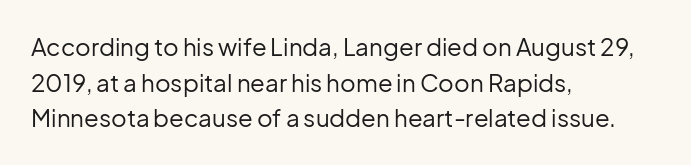
The image shows 24 px text type, upright; set left-aligned, normal line spacing (1.48x), normal letter spacing, not underlined.
